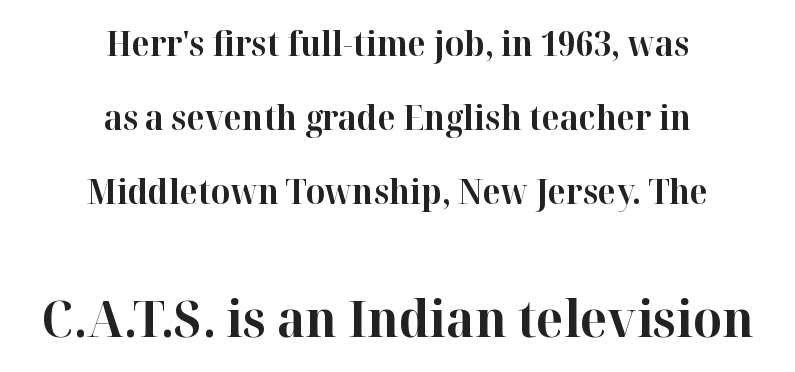
Q: Is the text bold? A: Yes.
Q: Is the text italic (slanted)? A: No, it is upright.
Q: Is the typeface a serif or a sans-serif typeface? A: Serif.
Q: Is the text underlined? A: No.
Q: How is the paragraph aligned? A: Centered.
Q: Is the spacing between letters normal or unusually wide? A: Normal.
Q: Is the spacing between lines tight, normal or loose? A: Loose.
Q: Which block of text is set in a larger size, the first (top) or the second (bottom)? A: The second (bottom) one.
Q: Width (condensed, normal, or wide)? A: Normal.
Q: Stroke contrast? A: High.
Q: x-height? A: Medium.
Q: Monospaced? A: No.
